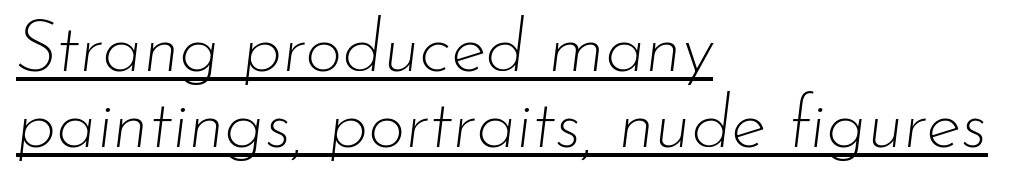
{"italic": "yes", "lean": "right", "slant_degrees": 7, "bold": "no", "weight": "thin", "width": "normal", "stroke_contrast": "low", "x_height": "small", "monospaced": "no", "underline": "yes", "align": "left", "line_spacing": "tight", "line_spacing_ratio": 1.04, "letter_spacing": "normal", "letter_spacing_em": 0.0, "glyph_px": 73}
